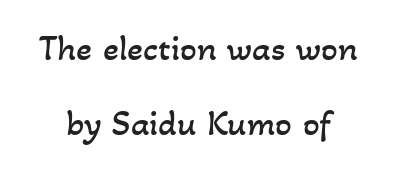
The image shows 37 px regular-weight type; set loose line spacing (2.02x), normal letter spacing, not underlined; low stroke contrast and a small x-height.
